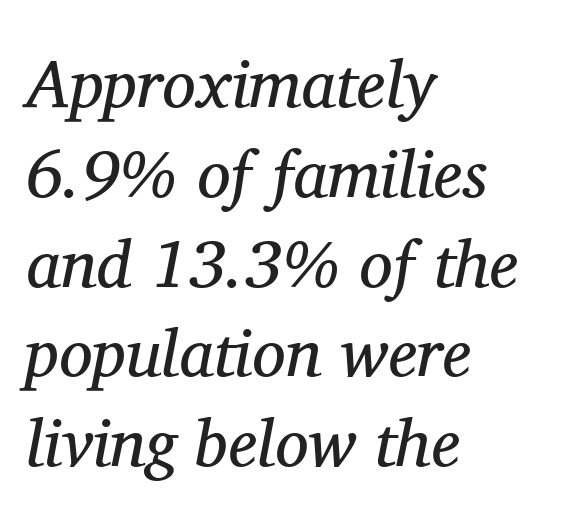
Summary of vertical rhythm: regular, with standard interline spacing. Type without underlining. Teacher's note: observe the even left margin — that is flush-left alignment. The letters advance in unequal steps, a hallmark of proportional type. The strokes are not fattened; the text isn't bold. An italicized treatment has been applied to the whole sample.
